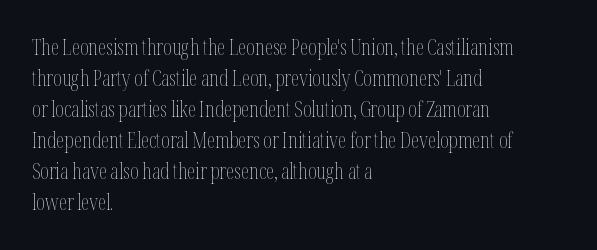
No chunkiness to these letters — they're not bold. The area under the type is left untouched. This rendering uses left alignment, leaving the right contour irregular. The font's upright variant was chosen for this text. Compared with typical body copy, the letter spacing here is the same.
